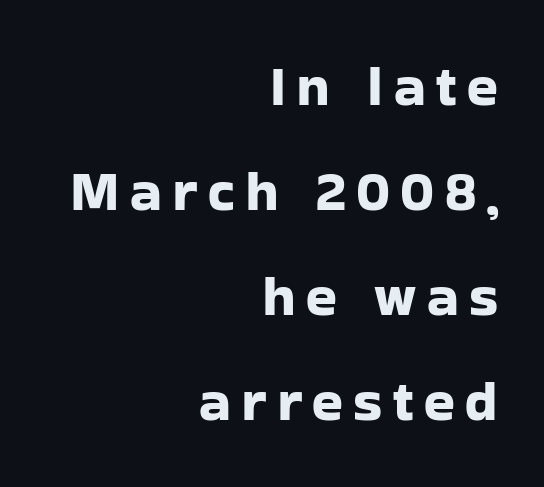
If you drew a line through each stem, it would be perfectly vertical. Clear beneath every line of the passage. This sample is right-justified, so line beginnings fall wherever the words allow. Character widths vary here, with narrow letters taking less room than wide ones.
